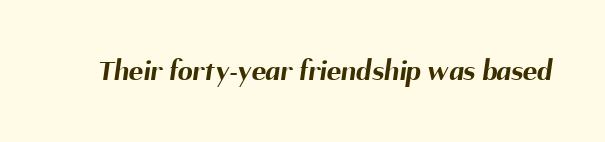
The image shows 30 px bold sans-serif type; set normal letter spacing, not underlined; medium stroke contrast and a medium x-height.
